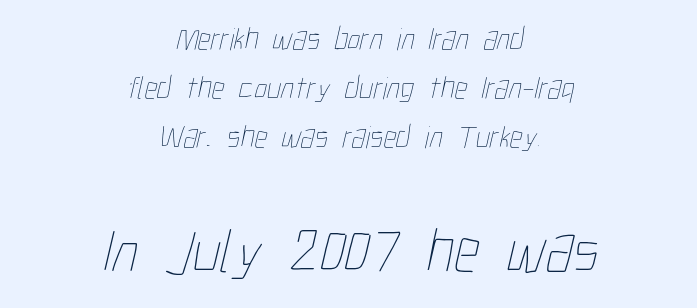
Leading matches the norm, producing a regular column. The horizontal fit of the characters is conventional and even. The setting favours the middle, as headings and verse often do. The rendering uses natural spacing where letterforms have individual widths. Just letters on the line, the space beneath them empty. Which chunk is bigger? The second one — the bottom block dwarfs the top.
